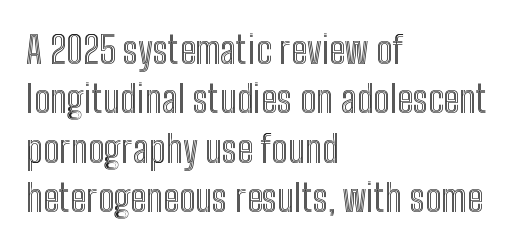
The image shows 38 px condensed type, upright; set left-aligned, normal line spacing (1.3x), normal letter spacing, not underlined; a medium x-height.
